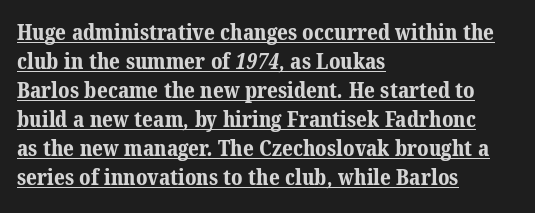
Q: Is the text bold? A: Yes.
Q: Is the text underlined? A: Yes.
Q: How is the paragraph aligned? A: Left-aligned.
Q: Is the spacing between letters normal or unusually wide? A: Normal.
Q: Is the spacing between lines tight, normal or loose? A: Normal.
